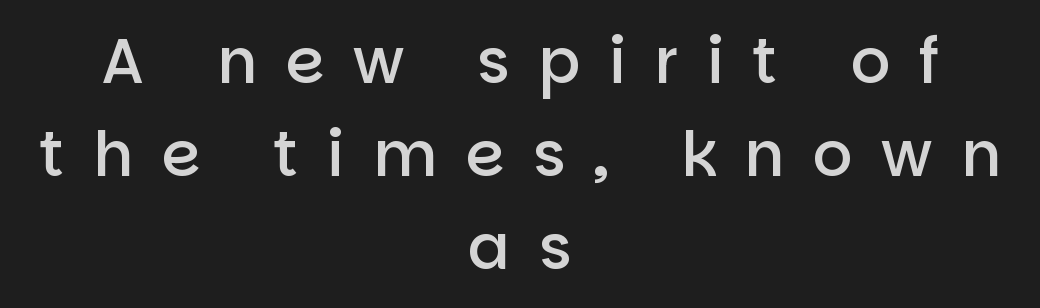
The image shows 62 px semibold sans-serif type, upright; set centered, normal line spacing (1.5x), unusually wide letter spacing (+0.46 em), not underlined; low stroke contrast and a large x-height.
